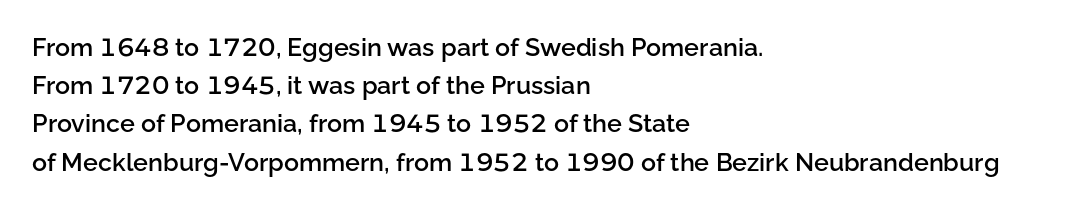
How heavy is the stroke? Medium-heavy — a semibold, shy of bold. Summary of vertical rhythm: regular, with standard interline spacing. Underline: absent. Inter-character spacing is left at the font's built-in metrics. A student would call this left alignment; a typographer would say flush left, rag right. Italic? Not at all — the glyphs are vertical.
